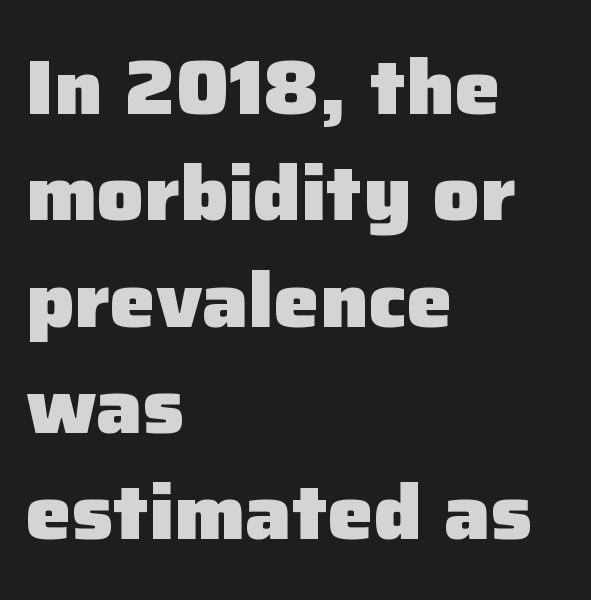
The image shows 77 px heavy sans-serif type, upright; set left-aligned, normal line spacing (1.38x), normal letter spacing, not underlined; low stroke contrast and a medium x-height.
